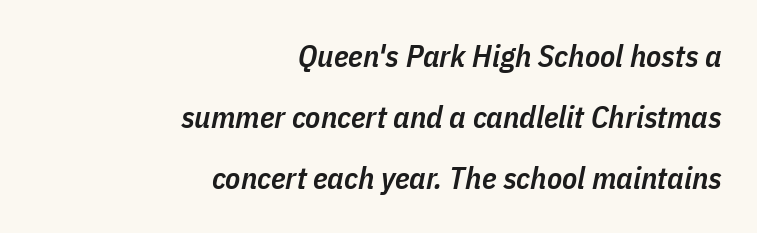
Q: Is the text bold? A: Semi-bold.
Q: Is the text italic (slanted)? A: Yes, it leans right by about 11 degrees.
Q: Is the text underlined? A: No.
Q: How is the paragraph aligned? A: Right-aligned.
Q: Is the spacing between letters normal or unusually wide? A: Normal.
Q: Is the spacing between lines tight, normal or loose? A: Loose.
Q: Width (condensed, normal, or wide)? A: Condensed.
Q: Stroke contrast? A: Low.
Q: x-height? A: Medium.
Q: Monospaced? A: No.
